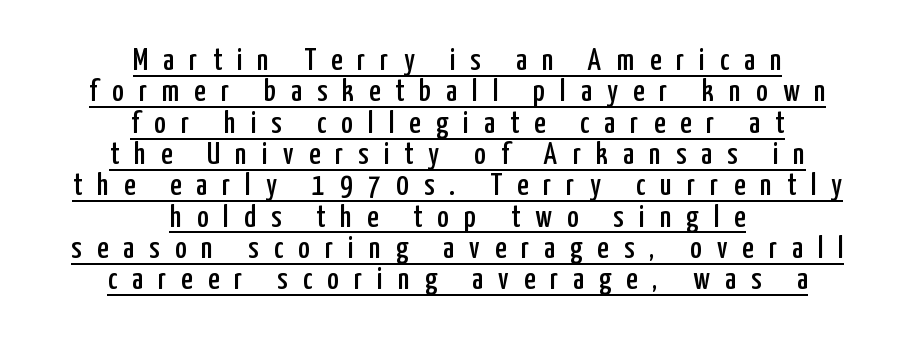
Teacher's note: observe the equal gaps on both sides — that is centered alignment. You could not count columns in this text — the font is proportionally spaced. Loose tracking; the words dissolve into strings of separated letters. This rendering employs a face without finishing strokes, i.e., a sans-serif. Emphasis is given by a line drawn under the lettering.
